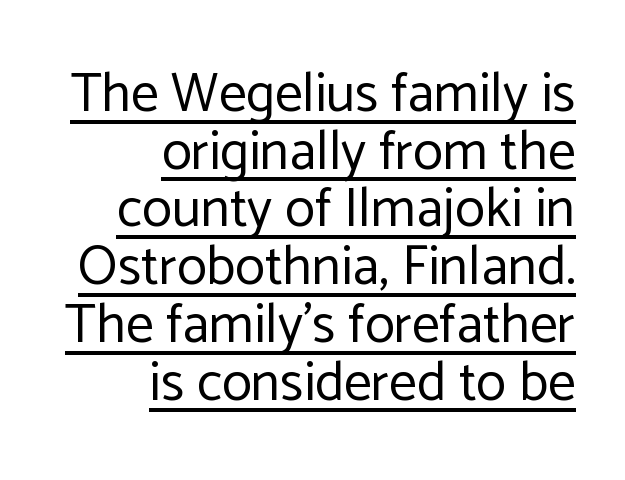
Q: Is the text bold? A: No.
Q: Is the text italic (slanted)? A: No, it is upright.
Q: Is the typeface a serif or a sans-serif typeface? A: Sans-serif.
Q: Is the text underlined? A: Yes.
Q: How is the paragraph aligned? A: Right-aligned.
Q: Is the spacing between letters normal or unusually wide? A: Normal.
Q: Is the spacing between lines tight, normal or loose? A: Tight.
Q: Width (condensed, normal, or wide)? A: Normal.
Q: Stroke contrast? A: Low.
Q: x-height? A: Medium.
Q: Monospaced? A: No.
